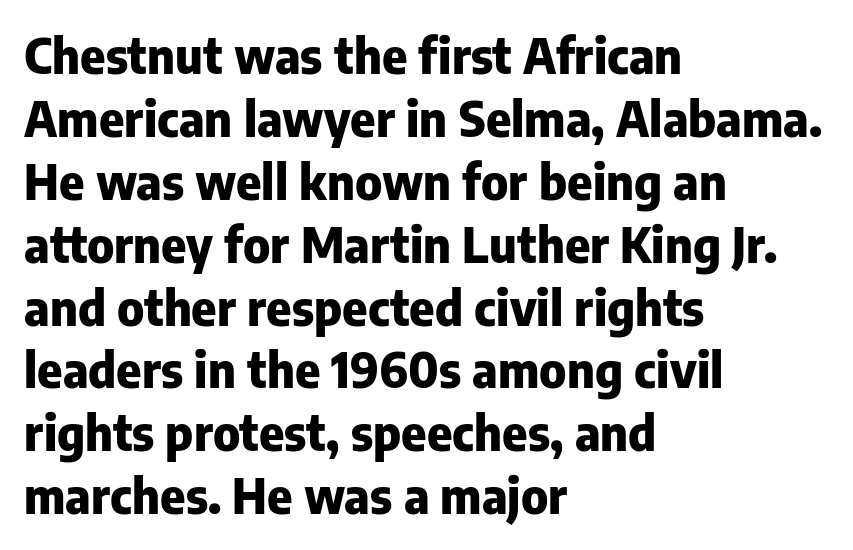
Q: Is the text bold? A: Yes.
Q: Is the text italic (slanted)? A: No, it is upright.
Q: Is the typeface a serif or a sans-serif typeface? A: Sans-serif.
Q: Is the text underlined? A: No.
Q: How is the paragraph aligned? A: Left-aligned.
Q: Is the spacing between letters normal or unusually wide? A: Normal.
Q: Is the spacing between lines tight, normal or loose? A: Normal.
Q: Width (condensed, normal, or wide)? A: Normal.
Q: Stroke contrast? A: Low.
Q: x-height? A: Medium.
Q: Monospaced? A: No.
